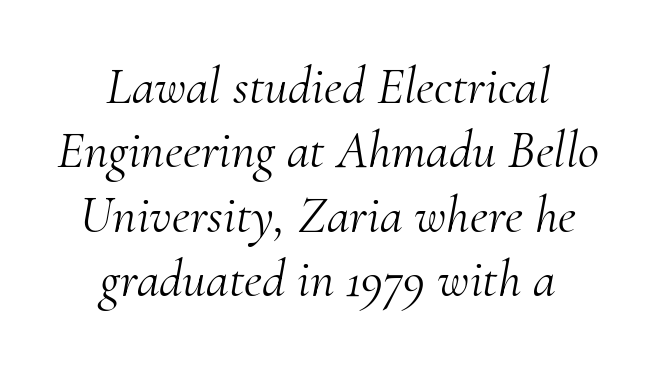
Q: Is the text bold? A: No.
Q: Is the text italic (slanted)? A: Yes, it leans right by about 10 degrees.
Q: Is the typeface a serif or a sans-serif typeface? A: Serif.
Q: Is the text underlined? A: No.
Q: How is the paragraph aligned? A: Centered.
Q: Is the spacing between letters normal or unusually wide? A: Normal.
Q: Width (condensed, normal, or wide)? A: Normal.
Q: Stroke contrast? A: Medium.
Q: x-height? A: Small.
Q: Monospaced? A: No.
